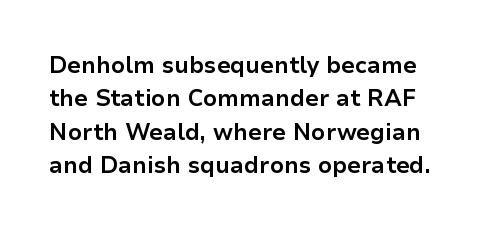
Do the letters lean? They stand straight. This sample uses plain, unmodified letter spacing. Set as a true bold cut, around the 700 mark. The space directly below the letters is spotless. Whoever set this chose a conventional vertical rhythm.
